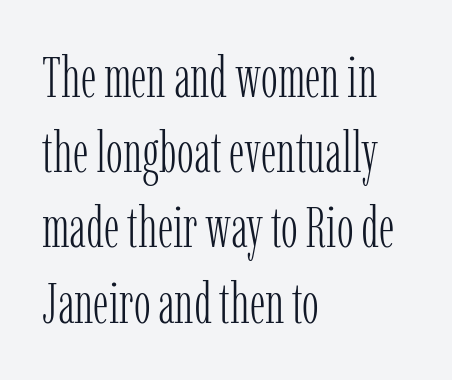
The image shows 57 px light, condensed serif type, upright; set left-aligned, normal line spacing (1.32x), normal letter spacing, not underlined; low stroke contrast and a medium x-height.
